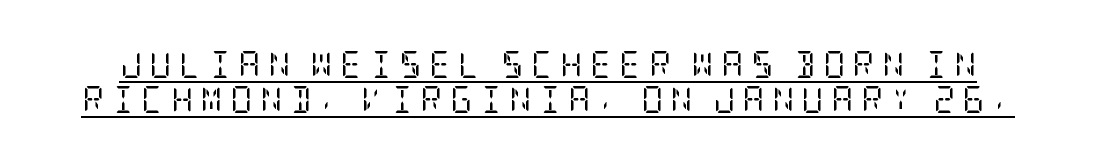
The image shows 27 px text type, upright; set normal line spacing (1.29x), unusually wide letter spacing (+0.28 em), underlined.
